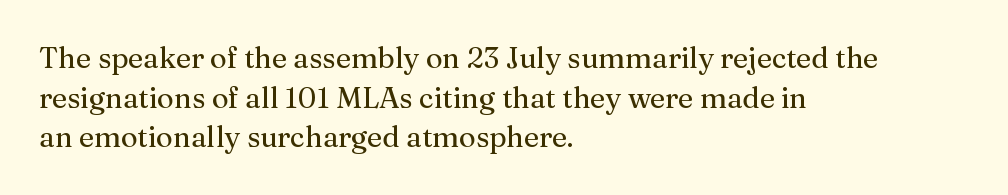
{"serif": "yes", "italic": "no", "bold": "no", "weight": "regular", "width": "normal", "stroke_contrast": "medium", "x_height": "medium", "monospaced": "no", "underline": "no", "align": "left", "line_spacing": "normal", "line_spacing_ratio": 1.37, "letter_spacing": "normal", "letter_spacing_em": 0.0, "glyph_px": 29}
